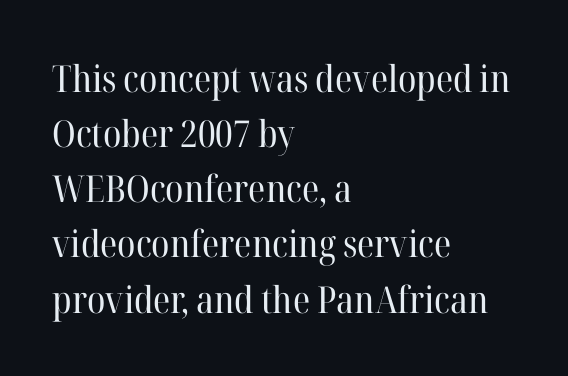
The image shows 37 px regular-weight serif type, upright; set left-aligned, normal line spacing (1.49x), normal letter spacing, not underlined; high stroke contrast and a medium x-height.
